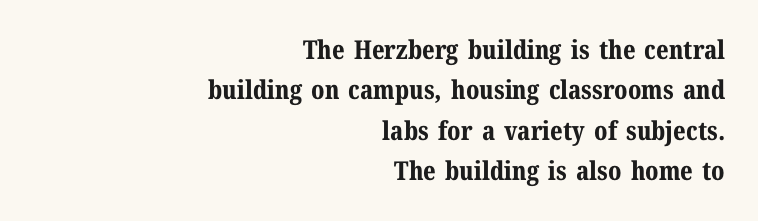
{"italic": "no", "bold": "yes", "underline": "no", "align": "right", "line_spacing": "normal", "line_spacing_ratio": 1.55, "letter_spacing": "normal", "letter_spacing_em": 0.0, "glyph_px": 26}
